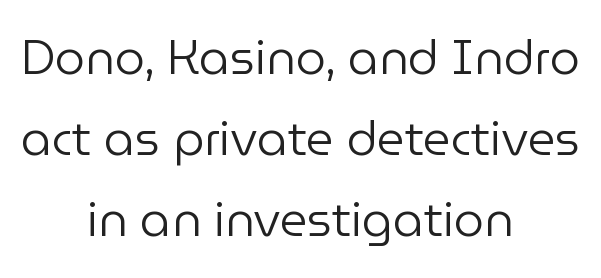
The image shows 48 px regular-weight sans-serif type, upright; set centered, normal line spacing (1.69x), normal letter spacing, not underlined; low stroke contrast and a medium x-height.
